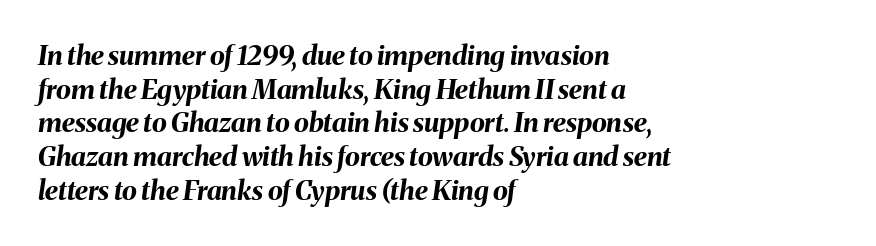
Caption: multi-line text, flush left, ragged right. The glyphs look as if they've been sheared to an angle. Every letter is thick-stroked: bold, no question. The passage shown has conventional tracking throughout. Quick note: interline space is typical. A bare baseline throughout the passage.
